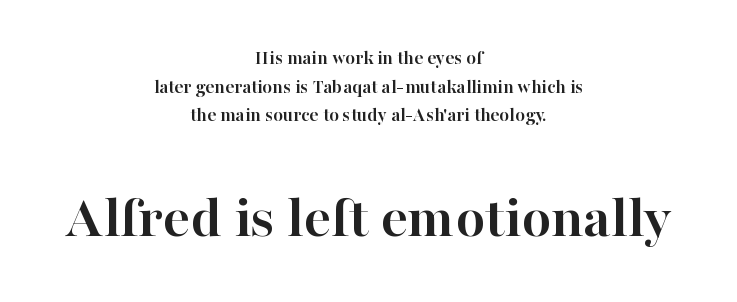
Q: Is the text bold? A: Yes.
Q: Is the text italic (slanted)? A: No, it is upright.
Q: Is the typeface a serif or a sans-serif typeface? A: Serif.
Q: Is the text underlined? A: No.
Q: How is the paragraph aligned? A: Centered.
Q: Is the spacing between letters normal or unusually wide? A: Normal.
Q: Is the spacing between lines tight, normal or loose? A: Normal.
Q: Which block of text is set in a larger size, the first (top) or the second (bottom)? A: The second (bottom) one.
Q: Width (condensed, normal, or wide)? A: Normal.
Q: Stroke contrast? A: High.
Q: x-height? A: Medium.
Q: Monospaced? A: No.
